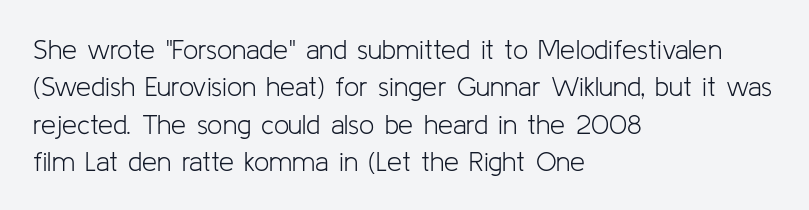
The image shows 27 px text type, upright; set left-aligned, normal line spacing (1.38x), normal letter spacing, not underlined.
